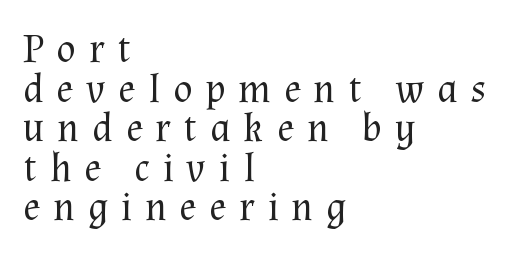
Q: Is the text bold? A: No.
Q: Is the text italic (slanted)? A: No, it is upright.
Q: Is the text underlined? A: No.
Q: How is the paragraph aligned? A: Left-aligned.
Q: Is the spacing between letters normal or unusually wide? A: Unusually wide.
Q: Is the spacing between lines tight, normal or loose? A: Tight.
Q: Width (condensed, normal, or wide)? A: Normal.
Q: Stroke contrast? A: Medium.
Q: x-height? A: Medium.
Q: Monospaced? A: No.
